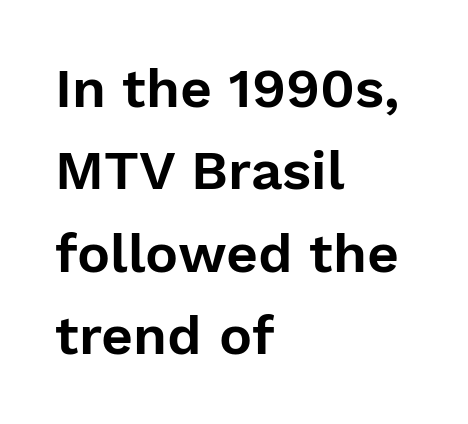
The image shows 55 px sans-serif type, upright; set left-aligned, normal line spacing (1.5x), normal letter spacing, not underlined; low stroke contrast and a medium x-height.
